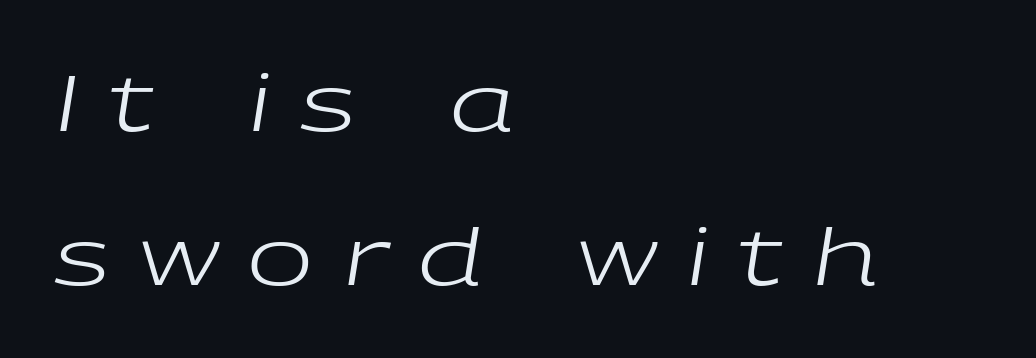
Words float on clear page, feet unadorned. Left-aligned paragraph, ragged on the right. Is this a fixed-width face? No — the glyphs have proportional, varying widths. Observe the wide spacing: letters keep a clear distance from each other. The typeface has the unassuming heft of standard copy or less.
